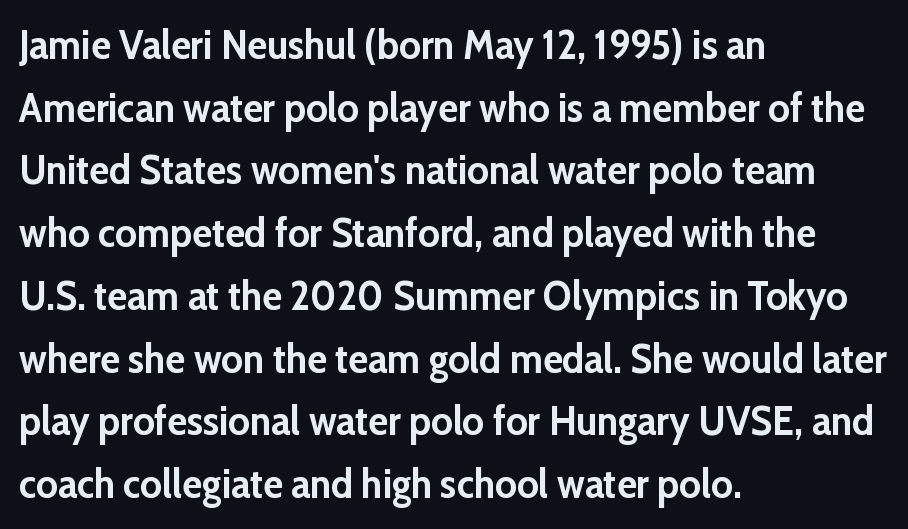
The image shows 41 px semibold sans-serif type, upright; set left-aligned, normal line spacing (1.53x), normal letter spacing, not underlined; low stroke contrast and a medium x-height.
